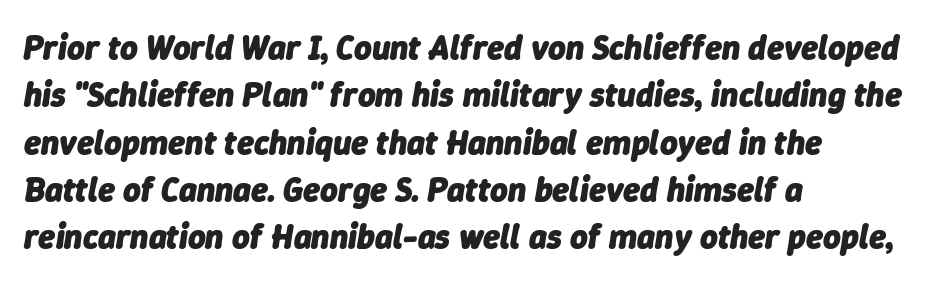
Underline: absent. The passage shown has conventional tracking throughout. The letters advance in unequal steps, a hallmark of proportional type. The lines are quadded left. Plenty of ink on the page — the face is bold.
